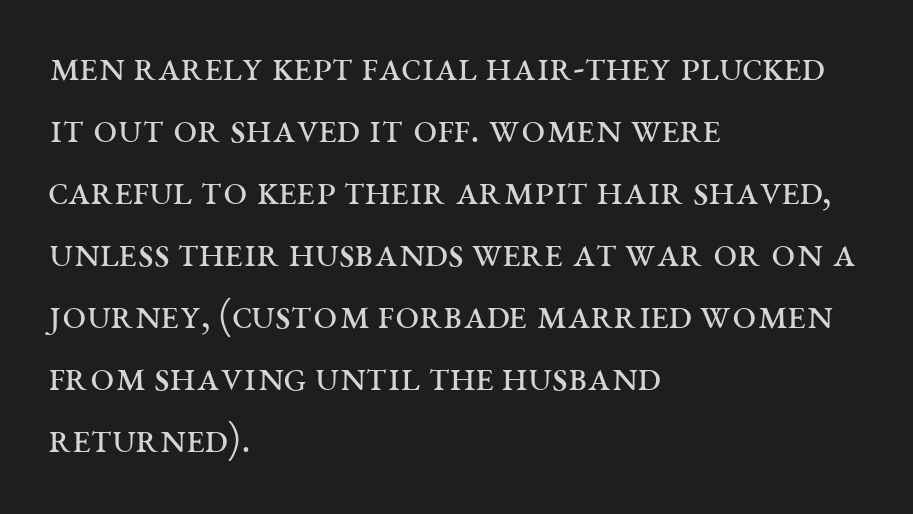
{"serif": "yes", "italic": "no", "bold": "no", "weight": "regular", "width": "wide", "stroke_contrast": "medium", "x_height": "large", "monospaced": "no", "underline": "no", "align": "left", "line_spacing": "normal", "line_spacing_ratio": 1.44, "letter_spacing": "normal", "letter_spacing_em": 0.0, "glyph_px": 43}
